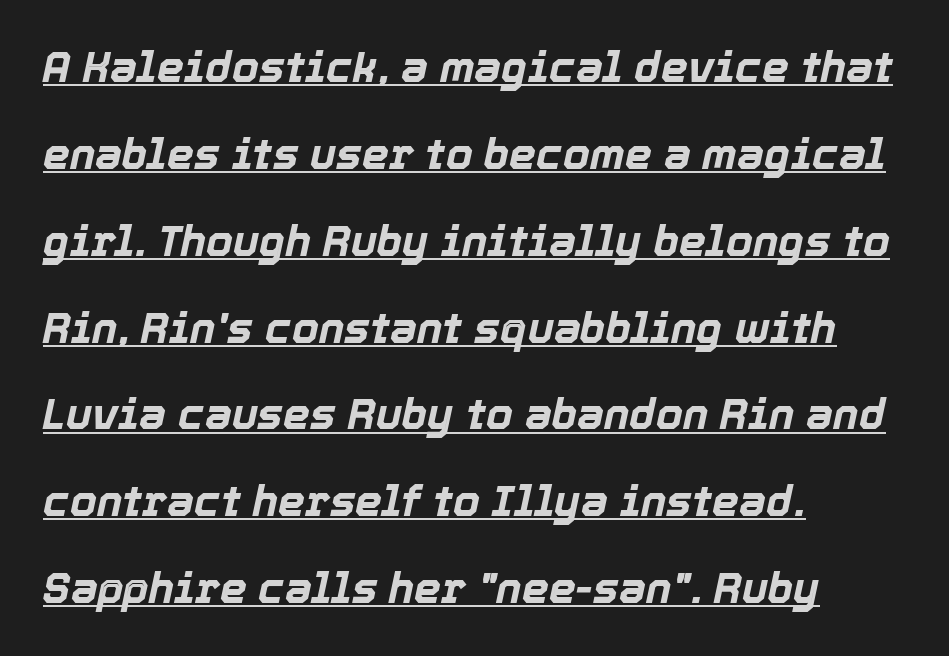
{"italic": "yes", "lean": "right", "slant_degrees": 12, "bold": "yes", "weight": "bold", "width": "normal", "x_height": "medium", "monospaced": "no", "underline": "yes", "align": "left", "line_spacing": "loose", "line_spacing_ratio": 2.02, "letter_spacing": "normal", "letter_spacing_em": 0.0, "glyph_px": 43}
